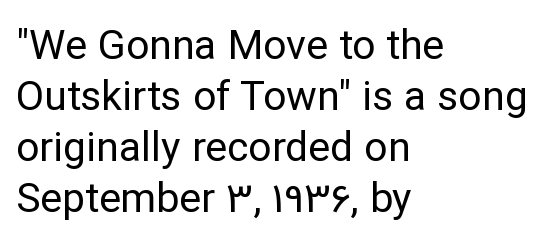
{"serif": "no", "italic": "no", "bold": "no", "weight": "regular", "width": "normal", "stroke_contrast": "low", "x_height": "medium", "monospaced": "no", "underline": "no", "align": "left", "line_spacing_ratio": 1.24, "letter_spacing": "normal", "letter_spacing_em": 0.0, "glyph_px": 41}
